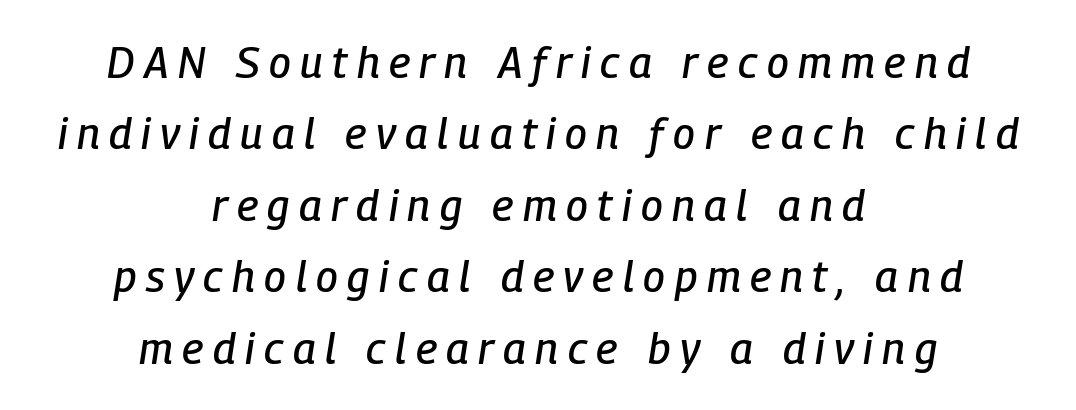
The string is rendered with underlining switched off. The designer left line spacing at the default. Is this a fixed-width face? No — the glyphs have proportional, varying widths. The face used here has a pronounced slope to its letters.
